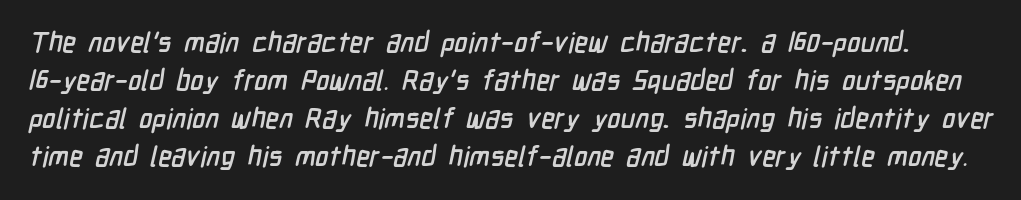
The image shows 28 px condensed sans-serif type; set normal line spacing (1.36x), normal letter spacing, not underlined; low stroke contrast and a medium x-height.
